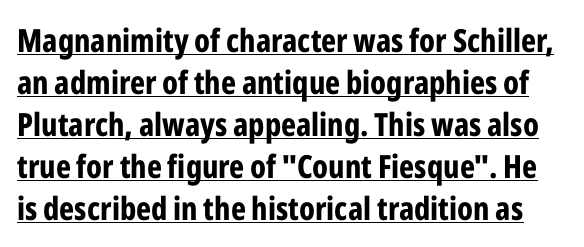
A typesetter would call this leading conventional body-copy spacing. Every word sits above its own underline. Rendered with straight, roman letterforms. The tracking reads as untouched default to a designer's eye. A typesetter would call this proportional, since set widths differ per character. Serifs: no, the terminals of the letterforms are clean.
